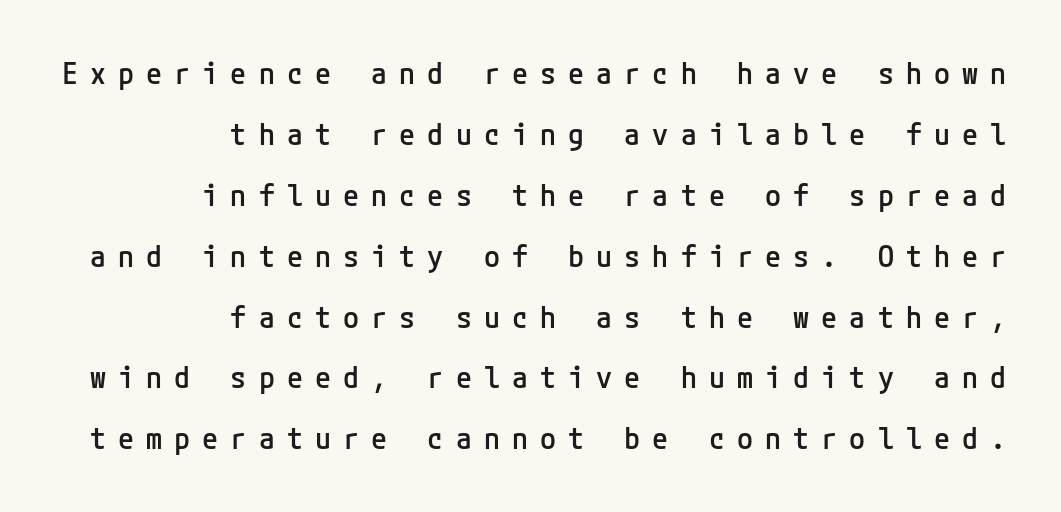
Q: Is the text bold? A: Semi-bold.
Q: Is the text italic (slanted)? A: No, it is upright.
Q: Is the typeface a serif or a sans-serif typeface? A: Sans-serif.
Q: Is the text underlined? A: No.
Q: How is the paragraph aligned? A: Right-aligned.
Q: Is the spacing between letters normal or unusually wide? A: Unusually wide.
Q: Is the spacing between lines tight, normal or loose? A: Loose.
Q: Width (condensed, normal, or wide)? A: Normal.
Q: Stroke contrast? A: Low.
Q: x-height? A: Medium.
